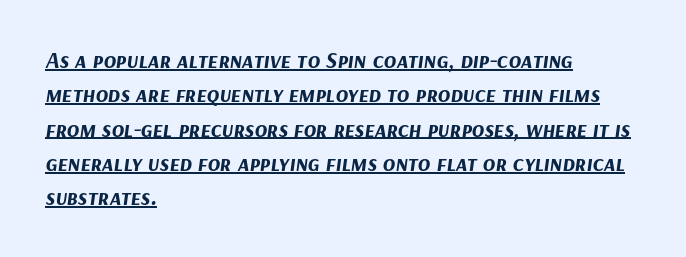
The image shows 23 px bold type, italic (leaning right); set left-aligned, normal line spacing (1.49x), normal letter spacing, underlined.
